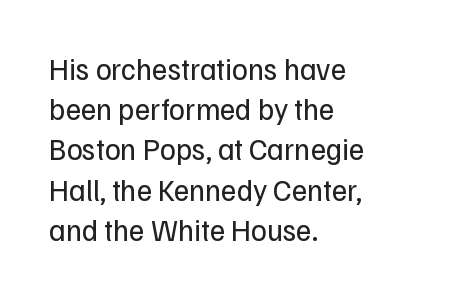
Q: Is the text bold? A: No.
Q: Is the text italic (slanted)? A: No, it is upright.
Q: Is the typeface a serif or a sans-serif typeface? A: Sans-serif.
Q: Is the text underlined? A: No.
Q: How is the paragraph aligned? A: Left-aligned.
Q: Is the spacing between letters normal or unusually wide? A: Normal.
Q: Is the spacing between lines tight, normal or loose? A: Normal.
Q: Width (condensed, normal, or wide)? A: Normal.
Q: Stroke contrast? A: Low.
Q: x-height? A: Medium.
Q: Monospaced? A: No.
